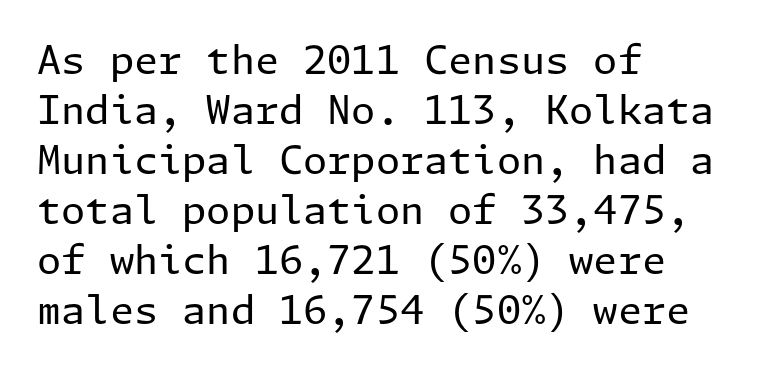
{"serif": "no", "italic": "no", "bold": "no", "weight": "regular", "width": "normal", "stroke_contrast": "low", "x_height": "medium", "underline": "no", "align": "left", "line_spacing": "normal", "line_spacing_ratio": 1.28, "letter_spacing": "normal", "letter_spacing_em": 0.0, "glyph_px": 39}
